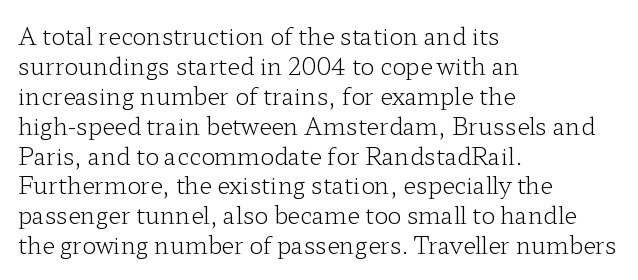
Q: Is the text bold? A: No.
Q: Is the text italic (slanted)? A: No, it is upright.
Q: Is the text underlined? A: No.
Q: How is the paragraph aligned? A: Left-aligned.
Q: Is the spacing between letters normal or unusually wide? A: Normal.
Q: Is the spacing between lines tight, normal or loose? A: Normal.
